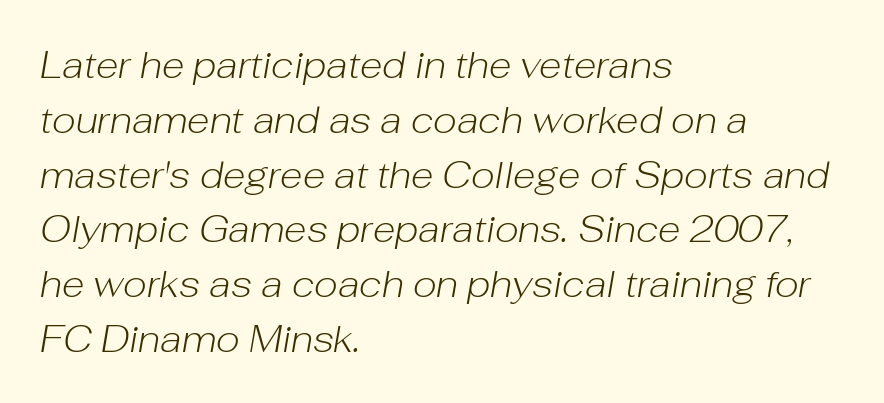
Q: Is the text bold? A: No.
Q: Is the text italic (slanted)? A: Yes, it leans right by about 10 degrees.
Q: Is the text underlined? A: No.
Q: How is the paragraph aligned? A: Left-aligned.
Q: Is the spacing between letters normal or unusually wide? A: Normal.
Q: Is the spacing between lines tight, normal or loose? A: Normal.
Q: Width (condensed, normal, or wide)? A: Normal.
Q: Stroke contrast? A: Low.
Q: x-height? A: Medium.
Q: Monospaced? A: No.
